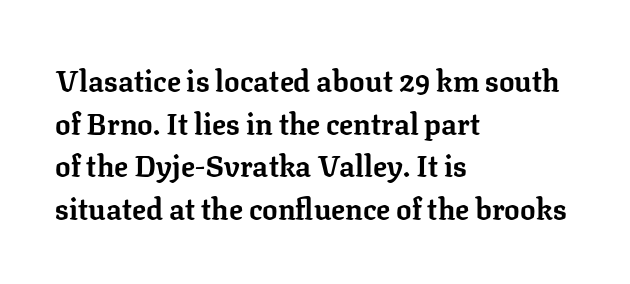
Q: Is the text bold? A: Yes.
Q: Is the text italic (slanted)? A: No, it is upright.
Q: Is the typeface a serif or a sans-serif typeface? A: Serif.
Q: Is the text underlined? A: No.
Q: How is the paragraph aligned? A: Left-aligned.
Q: Is the spacing between letters normal or unusually wide? A: Normal.
Q: Is the spacing between lines tight, normal or loose? A: Normal.
Q: Width (condensed, normal, or wide)? A: Normal.
Q: Stroke contrast? A: Low.
Q: x-height? A: Medium.
Q: Monospaced? A: No.
